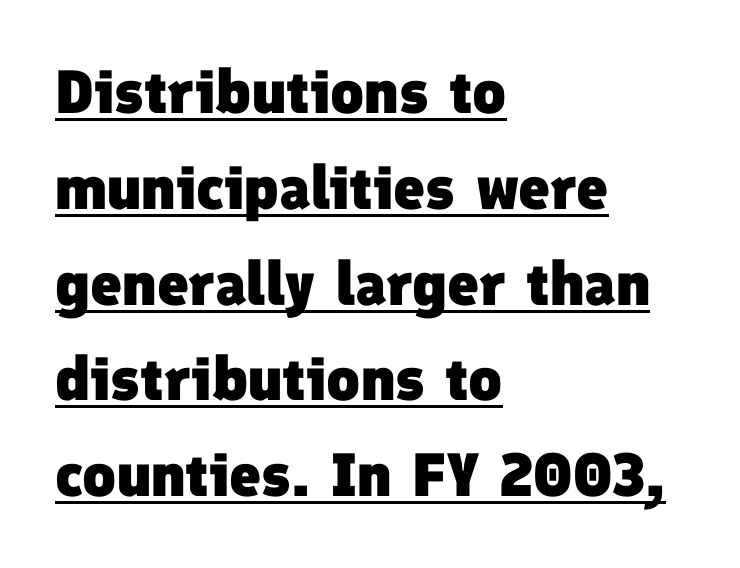
Q: Is the text bold? A: Yes.
Q: Is the typeface a serif or a sans-serif typeface? A: Sans-serif.
Q: Is the text underlined? A: Yes.
Q: How is the paragraph aligned? A: Left-aligned.
Q: Is the spacing between letters normal or unusually wide? A: Normal.
Q: Is the spacing between lines tight, normal or loose? A: Normal.
Q: Width (condensed, normal, or wide)? A: Normal.
Q: Stroke contrast? A: Low.
Q: x-height? A: Medium.
Q: Monospaced? A: No.
